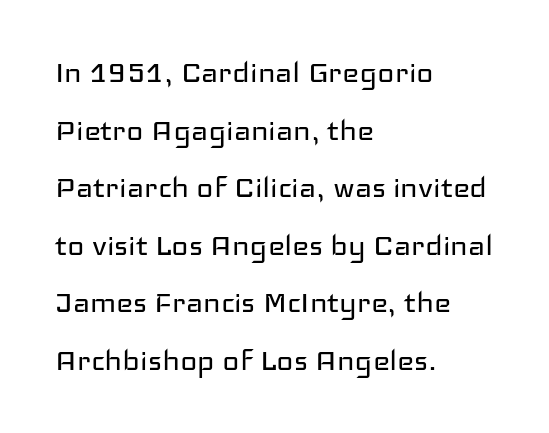
Q: Is the text bold? A: No.
Q: Is the text italic (slanted)? A: No, it is upright.
Q: Is the typeface a serif or a sans-serif typeface? A: Sans-serif.
Q: Is the text underlined? A: No.
Q: How is the paragraph aligned? A: Left-aligned.
Q: Is the spacing between letters normal or unusually wide? A: Normal.
Q: Is the spacing between lines tight, normal or loose? A: Normal.
Q: Width (condensed, normal, or wide)? A: Wide.
Q: Stroke contrast? A: Low.
Q: x-height? A: Medium.
Q: Monospaced? A: No.
